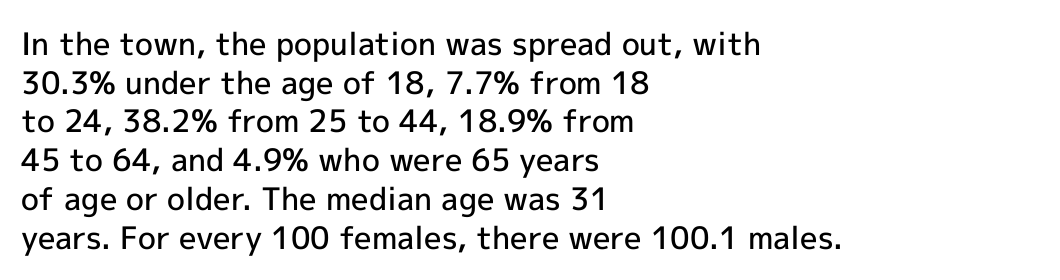
The passage shown has conventional tracking throughout. The string is rendered with underlining switched off. Weight check: semibold — heavier than regular, not quite bold. Looks like regular typesetting: each glyph gets only the width it needs.
